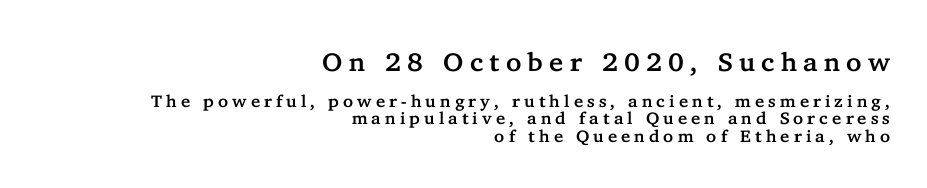
Short and long lines alike share a common ending point at right. The zone under the glyphs is completely vacant. Of the two passages, the one on top uses the larger point size. Display-style spreading of the glyphs; the letterfit is very open. The lines are packed closely together with very little leading. Vertical strokes here are truly vertical.
